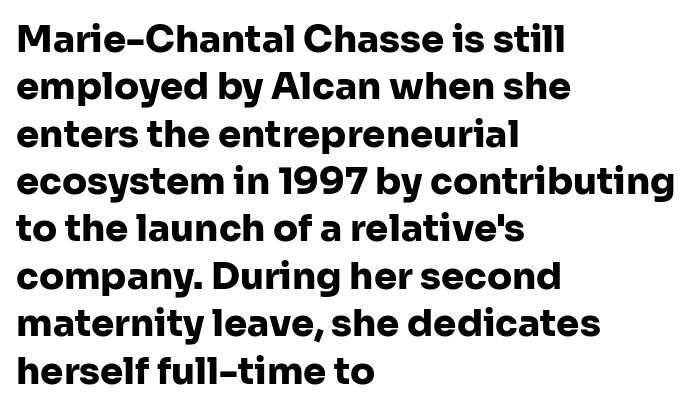
Upright lettering throughout. The typeface chosen for these lines omits serifs. Quick note: interline space is typical. Descender tails drop into unmarked territory.
